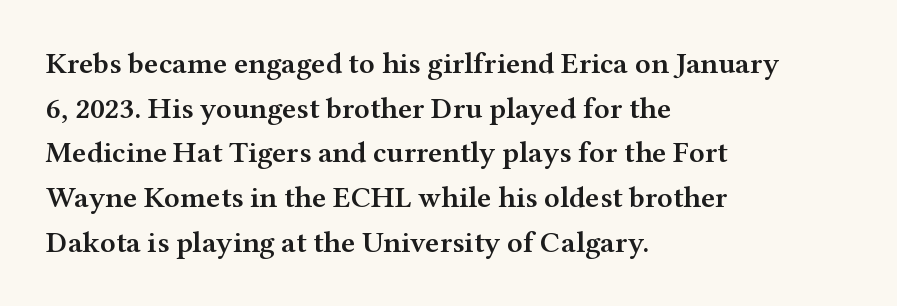
Here the glyphs are tracked normally, forming tight word shapes. If you drew a line through each stem, it would be perfectly vertical. One glance says typical: line gaps are just what's usual. Each letter keeps its own natural width here, so spacing adapts to shape. A fair bit of extra ink — the face is semibold, not bold. Observe the serifs anchoring each vertical stroke in this sample.
